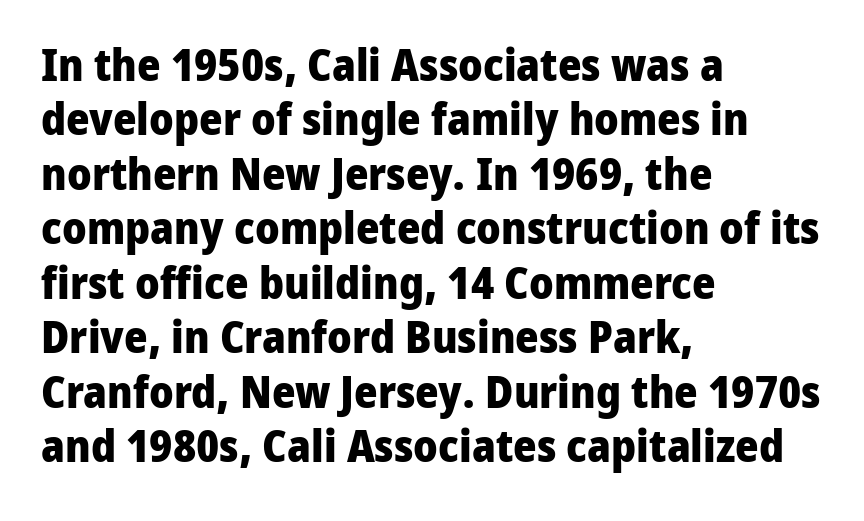
The image shows 45 px heavy sans-serif type, upright; set left-aligned, line spacing 1.21x, normal letter spacing, not underlined; low stroke contrast and a medium x-height.
